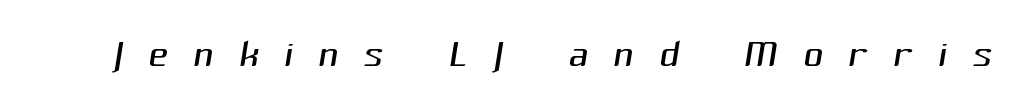
Q: Is the text bold? A: No.
Q: Is the typeface a serif or a sans-serif typeface? A: Sans-serif.
Q: Is the text underlined? A: No.
Q: Is the spacing between letters normal or unusually wide? A: Unusually wide.
Q: Width (condensed, normal, or wide)? A: Normal.
Q: Stroke contrast? A: Medium.
Q: x-height? A: Medium.
Q: Monospaced? A: No.
